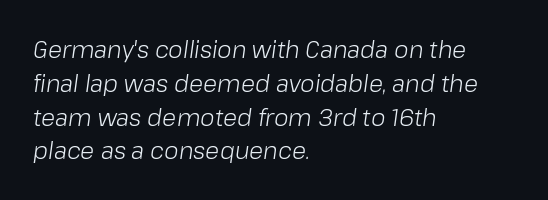
Q: Is the text bold? A: No.
Q: Is the text italic (slanted)? A: Yes, it leans right by about 8 degrees.
Q: Is the text underlined? A: No.
Q: How is the paragraph aligned? A: Left-aligned.
Q: Is the spacing between letters normal or unusually wide? A: Normal.
Q: Is the spacing between lines tight, normal or loose? A: Normal.
